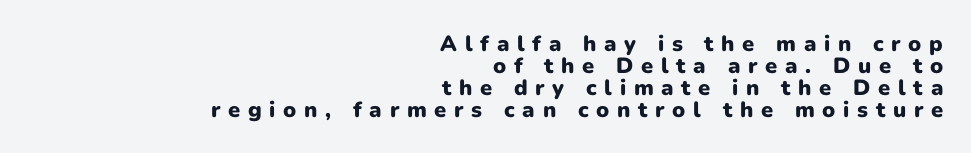
{"italic": "no", "bold": "yes", "underline": "no", "align": "right", "line_spacing": "tight", "line_spacing_ratio": 1.0, "letter_spacing": "wide", "letter_spacing_em": 0.35, "glyph_px": 22}
